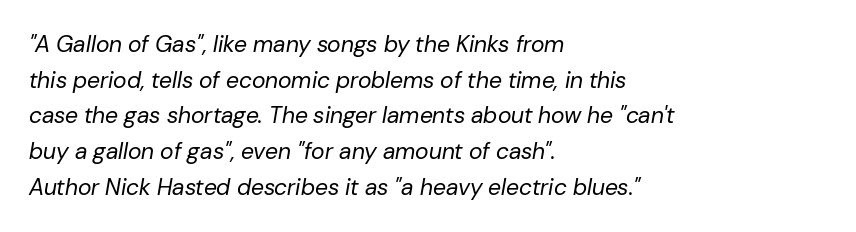
Q: Is the text bold? A: No.
Q: Is the text italic (slanted)? A: Yes, it leans right by about 10 degrees.
Q: Is the text underlined? A: No.
Q: How is the paragraph aligned? A: Left-aligned.
Q: Is the spacing between letters normal or unusually wide? A: Normal.
Q: Is the spacing between lines tight, normal or loose? A: Normal.
